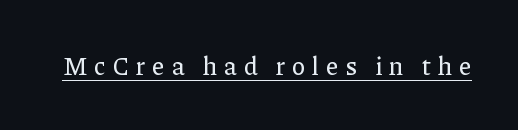
Short note: letters widely spaced. A continuous stroke trails under the words, as in a hyperlink. You can tell it's not italic because the verticals are truly vertical.
